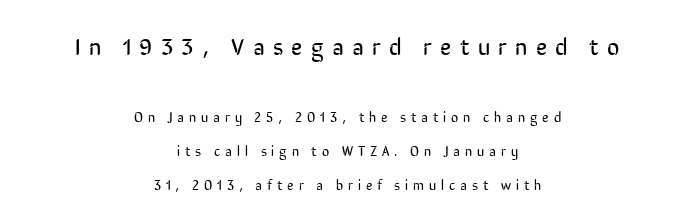
Type size steps down from the first block to the second. Caption: multi-line text, centered on the measure. The typeface has the unassuming heft of standard copy or less. Regarding leading, the lines here are spaced well apart. Underlining? Definitely not there. A roman cut, with each character standing at attention.
